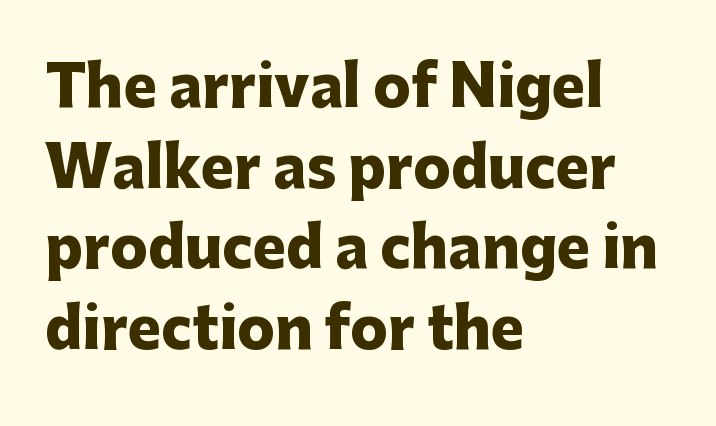
The image shows 56 px heavy sans-serif type, upright; set left-aligned, normal line spacing (1.44x), normal letter spacing, not underlined; low stroke contrast and a medium x-height.
